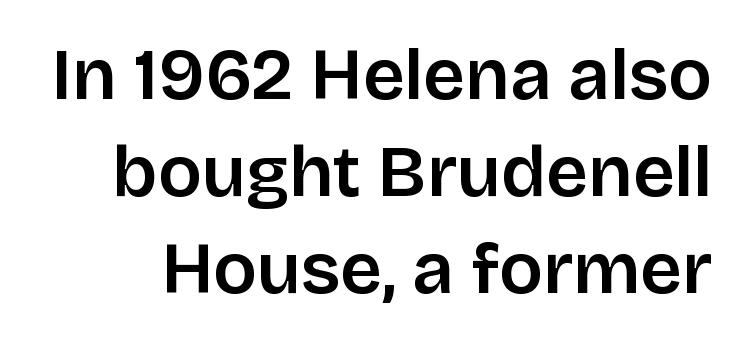
The image shows 73 px sans-serif type, upright; set normal line spacing (1.33x), normal letter spacing, not underlined; low stroke contrast and a large x-height.
